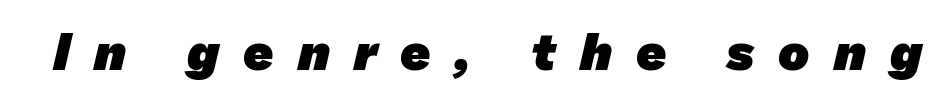
Each letter keeps its own natural width here, so spacing adapts to shape. The passage shown is typeset with a sans-serif family. You could only call the tracking loose — the letters float apart. The typesetting leans heavy: a genuine bold.
